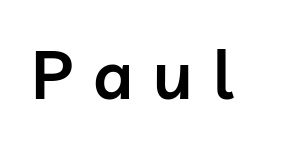
Words float on clear page, feet unadorned. The passage shown is typed in a proportional face where columns would drift. Unlike italic type, these characters show no tilt at all. Font category for this specimen: sans-serif. Spacing between characters has been opened up far beyond the box default. Slightly chunky letters — semibold, I'd say, not full bold.
